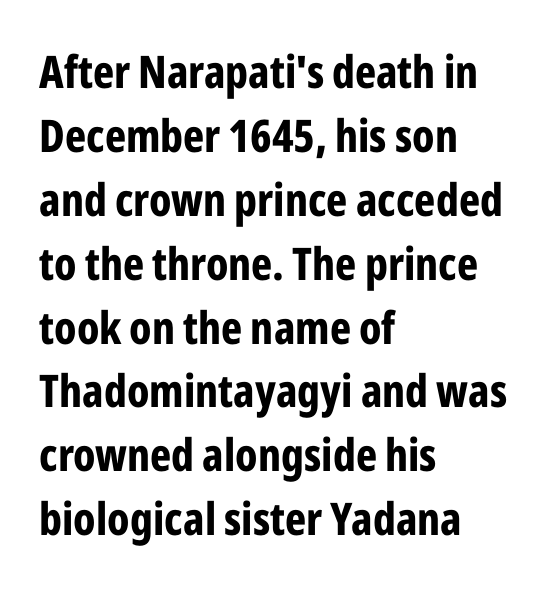
Its strokes are broad and dark, the hallmark of bold type. The strip under each line holds only bare page. Baseline-to-baseline distance is the conventional proportion of letter height. Every character sits straight up, as roman type does.
